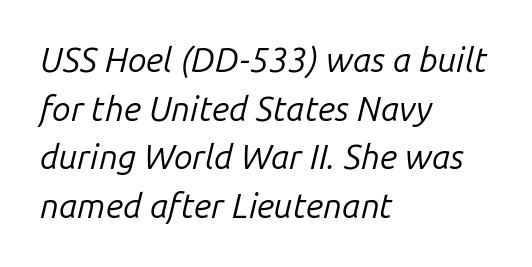
{"italic": "yes", "lean": "right", "slant_degrees": 14, "bold": "no", "weight": "regular", "width": "normal", "stroke_contrast": "low", "x_height": "medium", "monospaced": "no", "underline": "no", "align": "left", "line_spacing": "normal", "line_spacing_ratio": 1.43, "letter_spacing": "normal", "letter_spacing_em": 0.0, "glyph_px": 34}
